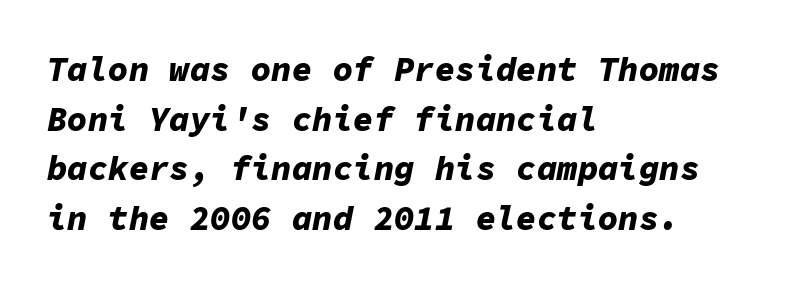
{"italic": "yes", "lean": "right", "slant_degrees": 11, "bold": "yes", "weight": "bold", "width": "normal", "stroke_contrast": "low", "x_height": "medium", "monospaced": "yes", "underline": "no", "align": "left", "line_spacing": "normal", "line_spacing_ratio": 1.46, "letter_spacing": "normal", "letter_spacing_em": 0.0, "glyph_px": 34}
